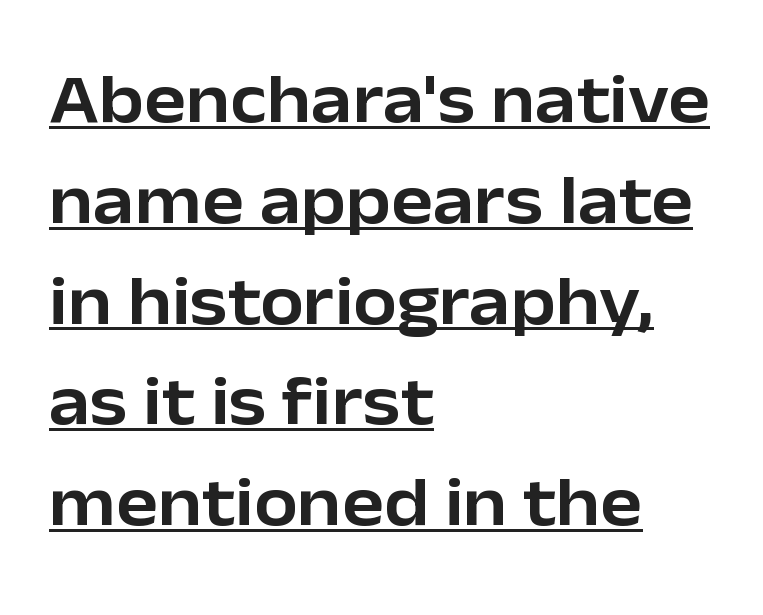
Q: Is the text italic (slanted)? A: No, it is upright.
Q: Is the typeface a serif or a sans-serif typeface? A: Sans-serif.
Q: Is the text underlined? A: Yes.
Q: How is the paragraph aligned? A: Left-aligned.
Q: Is the spacing between letters normal or unusually wide? A: Normal.
Q: Is the spacing between lines tight, normal or loose? A: Normal.
Q: Width (condensed, normal, or wide)? A: Normal.
Q: Stroke contrast? A: Low.
Q: x-height? A: Medium.
Q: Monospaced? A: No.
